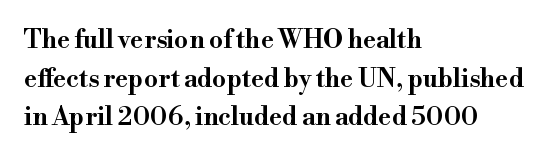
Inter-character spacing is left at the font's built-in metrics. Quick note: underline off. Horizontal alignment here is leftward, the default for most running prose. Posture: vertical. Line spacing here is normal.
